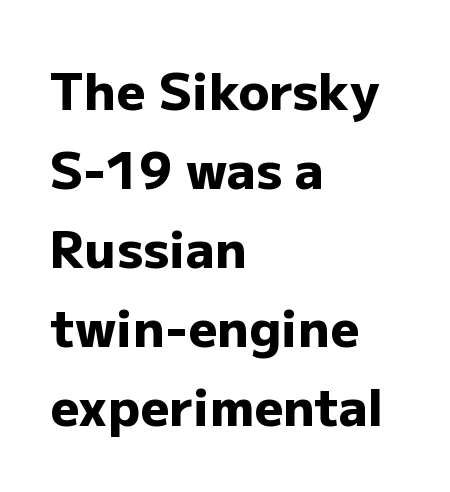
The image shows 51 px heavy sans-serif type, upright; set left-aligned, normal line spacing (1.55x), normal letter spacing, not underlined; low stroke contrast and a medium x-height.
